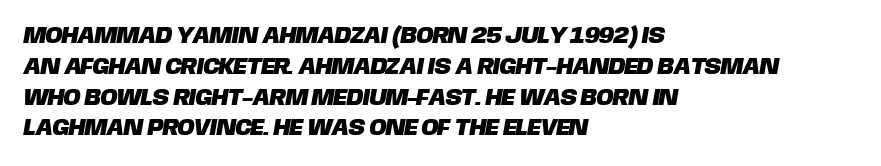
Q: Is the text underlined? A: No.
Q: How is the paragraph aligned? A: Left-aligned.
Q: Is the spacing between letters normal or unusually wide? A: Normal.
Q: Is the spacing between lines tight, normal or loose? A: Normal.
